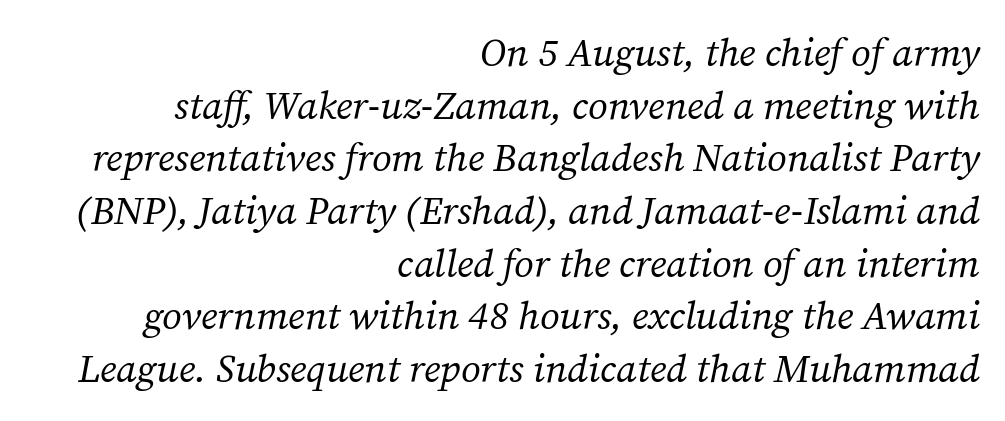
The image shows 39 px regular-weight serif type, italic (leaning right); set right-aligned, normal line spacing (1.35x), normal letter spacing, not underlined; medium stroke contrast and a medium x-height.
